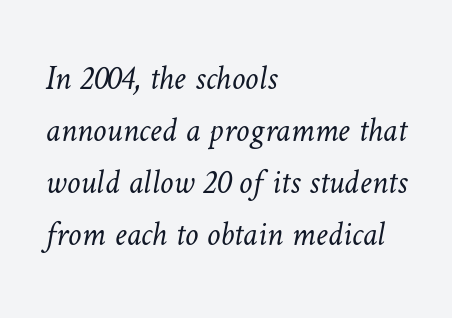
{"bold": "no", "weight": "light", "width": "normal", "stroke_contrast": "low", "x_height": "medium", "monospaced": "no", "underline": "no", "align": "left", "line_spacing": "normal", "line_spacing_ratio": 1.53, "letter_spacing": "normal", "letter_spacing_em": 0.0, "glyph_px": 34}
